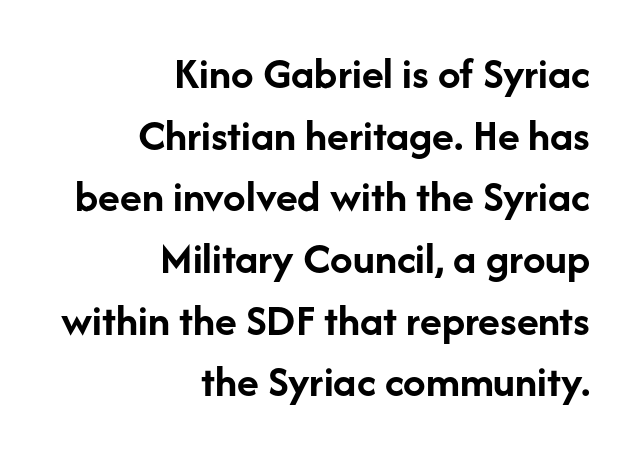
Q: Is the text bold? A: Yes.
Q: Is the text italic (slanted)? A: No, it is upright.
Q: Is the typeface a serif or a sans-serif typeface? A: Sans-serif.
Q: Is the text underlined? A: No.
Q: How is the paragraph aligned? A: Right-aligned.
Q: Is the spacing between letters normal or unusually wide? A: Normal.
Q: Is the spacing between lines tight, normal or loose? A: Normal.
Q: Width (condensed, normal, or wide)? A: Normal.
Q: Stroke contrast? A: Low.
Q: x-height? A: Medium.
Q: Monospaced? A: No.
